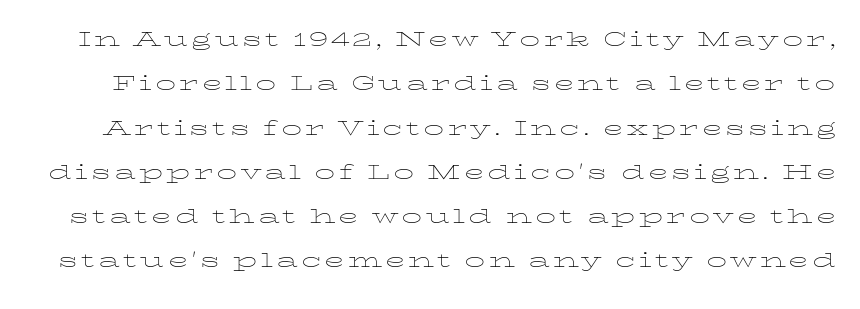
{"italic": "no", "bold": "no", "underline": "no", "line_spacing": "normal", "line_spacing_ratio": 1.64, "glyph_px": 27}
